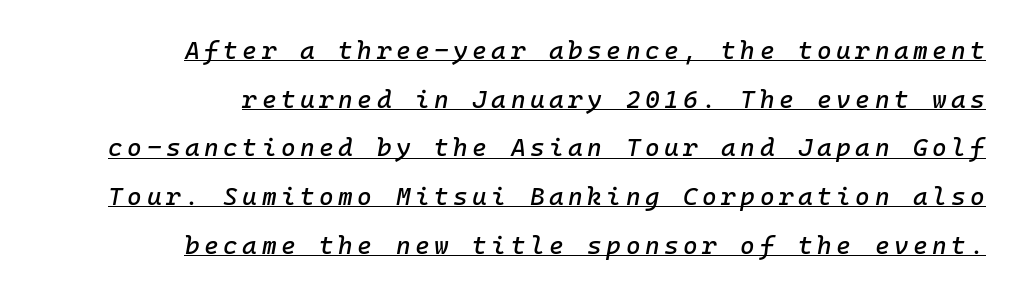
The image shows 25 px text type, italic (leaning right); set right-aligned, loose line spacing (1.95x), underlined.
